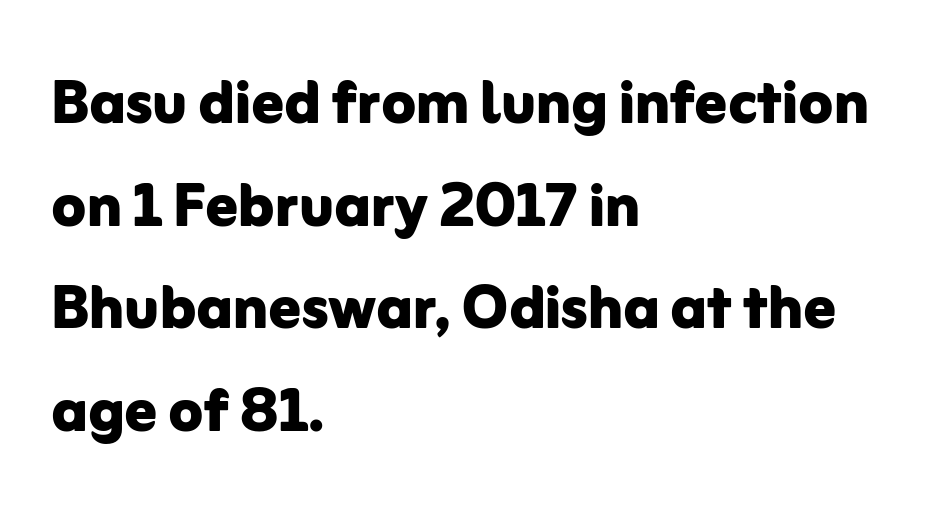
The image shows 79 px bold sans-serif type, upright; set left-aligned, normal line spacing (1.3x), normal letter spacing, not underlined; low stroke contrast and a medium x-height.
